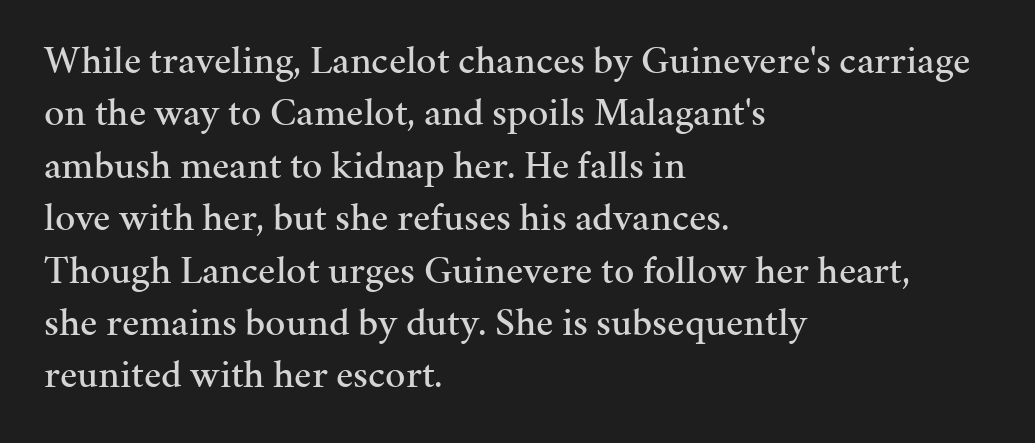
{"serif": "yes", "italic": "no", "width": "normal", "stroke_contrast": "medium", "x_height": "medium", "monospaced": "no", "underline": "no", "align": "left", "line_spacing": "normal", "line_spacing_ratio": 1.31, "letter_spacing": "normal", "letter_spacing_em": 0.0, "glyph_px": 40}
